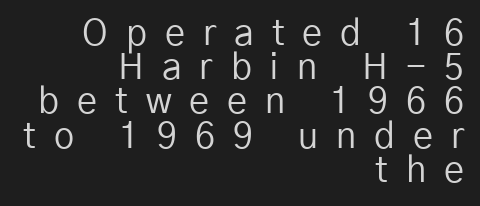
{"serif": "no", "italic": "no", "bold": "no", "weight": "regular", "width": "normal", "stroke_contrast": "low", "x_height": "medium", "monospaced": "no", "underline": "no", "align": "right", "line_spacing": "tight", "line_spacing_ratio": 0.95, "letter_spacing": "wide", "letter_spacing_em": 0.5, "glyph_px": 36}
